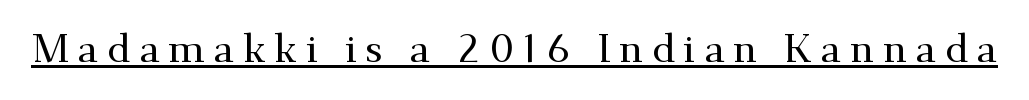
The specimen includes a rule beneath the text block's lines. Is this a fixed-width face? No — the glyphs have proportional, varying widths. Unlike a clean sans, this face finishes its strokes with serifs. Every stem runs plumb, perpendicular to the baseline. Short note: letters widely spaced.
